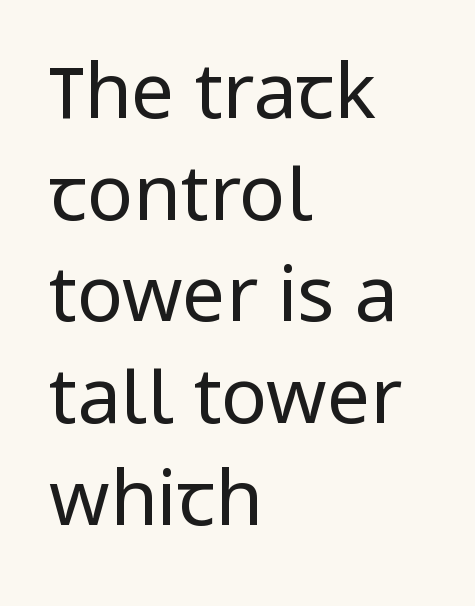
{"serif": "no", "italic": "no", "bold": "no", "weight": "regular", "width": "normal", "stroke_contrast": "low", "x_height": "medium", "monospaced": "no", "underline": "no", "align": "left", "line_spacing": "normal", "line_spacing_ratio": 1.32, "letter_spacing": "normal", "letter_spacing_em": 0.0, "glyph_px": 77}
